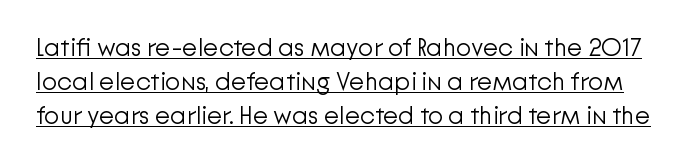
Weight: not bold — regular or lighter. There is no visible air inserted between adjacent glyphs. Like a heading marked for emphasis, these lines bear an underscore. The font's upright variant was chosen for this text.
